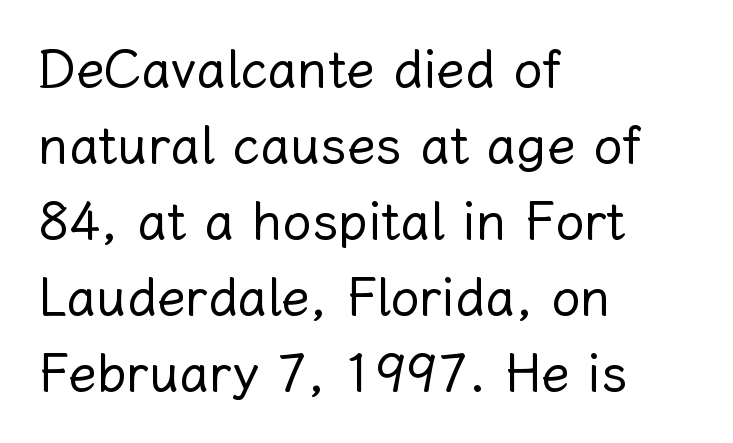
{"italic": "no", "bold": "no", "weight": "regular", "width": "normal", "stroke_contrast": "low", "x_height": "medium", "monospaced": "no", "underline": "no", "align": "left", "line_spacing": "normal", "line_spacing_ratio": 1.46, "letter_spacing": "normal", "letter_spacing_em": 0.0, "glyph_px": 52}
